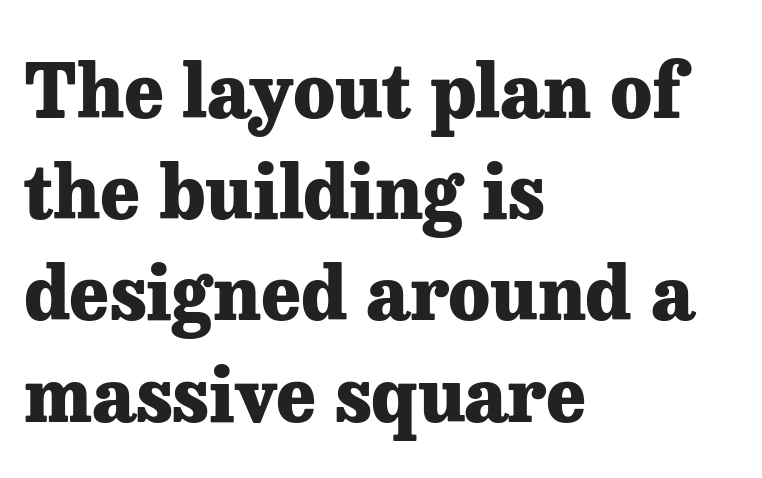
The rendering uses a bold face; every stroke is thick and dark. Font category for this specimen: serif. Students, note that the glyphs here touch the page at normal intervals. Normally led — the rows are evenly, conventionally spaced. Bare-footed words on every line. Is there any slant? The stems are plumb.
